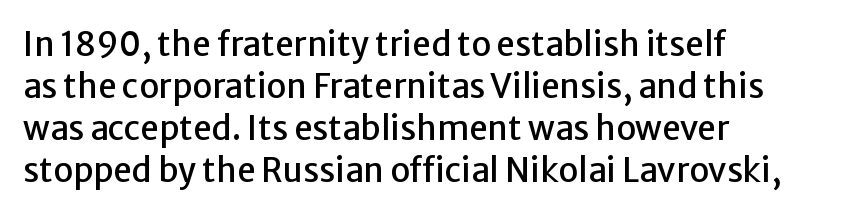
Q: Is the text italic (slanted)? A: No, it is upright.
Q: Is the typeface a serif or a sans-serif typeface? A: Sans-serif.
Q: Is the text underlined? A: No.
Q: How is the paragraph aligned? A: Left-aligned.
Q: Is the spacing between letters normal or unusually wide? A: Normal.
Q: Is the spacing between lines tight, normal or loose? A: Normal.
Q: Width (condensed, normal, or wide)? A: Normal.
Q: Stroke contrast? A: Low.
Q: x-height? A: Medium.
Q: Monospaced? A: No.
